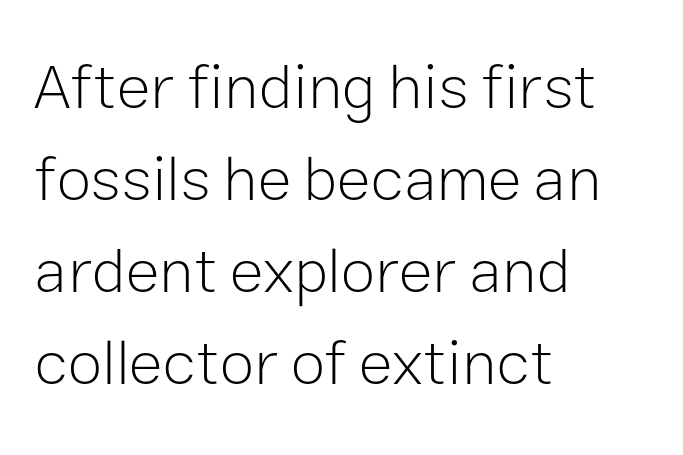
Q: Is the text bold? A: No.
Q: Is the text italic (slanted)? A: No, it is upright.
Q: Is the typeface a serif or a sans-serif typeface? A: Sans-serif.
Q: Is the text underlined? A: No.
Q: How is the paragraph aligned? A: Left-aligned.
Q: Is the spacing between letters normal or unusually wide? A: Normal.
Q: Is the spacing between lines tight, normal or loose? A: Normal.
Q: Width (condensed, normal, or wide)? A: Normal.
Q: Stroke contrast? A: Low.
Q: x-height? A: Medium.
Q: Monospaced? A: No.
